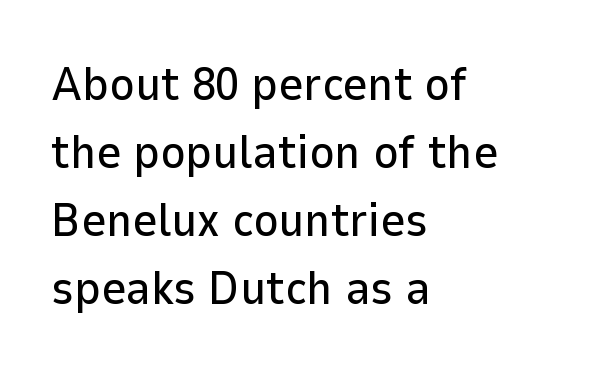
The image shows 48 px sans-serif type, upright; set left-aligned, normal line spacing (1.42x), normal letter spacing, not underlined; low stroke contrast and a medium x-height.
